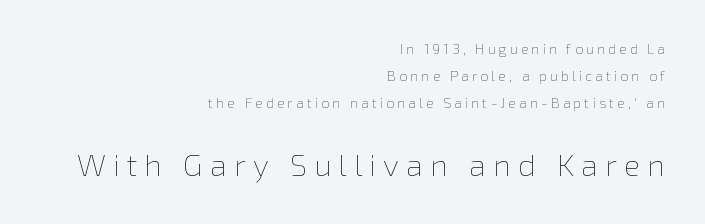
Q: Is the text bold? A: No.
Q: Is the text italic (slanted)? A: No, it is upright.
Q: Is the text underlined? A: No.
Q: How is the paragraph aligned? A: Right-aligned.
Q: Is the spacing between letters normal or unusually wide? A: Unusually wide.
Q: Is the spacing between lines tight, normal or loose? A: Loose.
Q: Which block of text is set in a larger size, the first (top) or the second (bottom)? A: The second (bottom) one.
Q: Width (condensed, normal, or wide)? A: Normal.
Q: Stroke contrast? A: Low.
Q: x-height? A: Medium.
Q: Monospaced? A: No.
